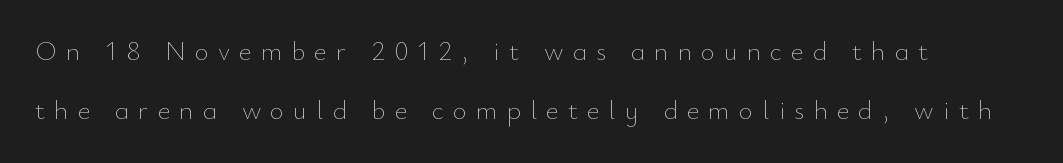
{"italic": "no", "bold": "no", "underline": "no", "align": "left", "line_spacing": "loose", "line_spacing_ratio": 2.2, "letter_spacing": "wide", "letter_spacing_em": 0.34, "glyph_px": 27}
